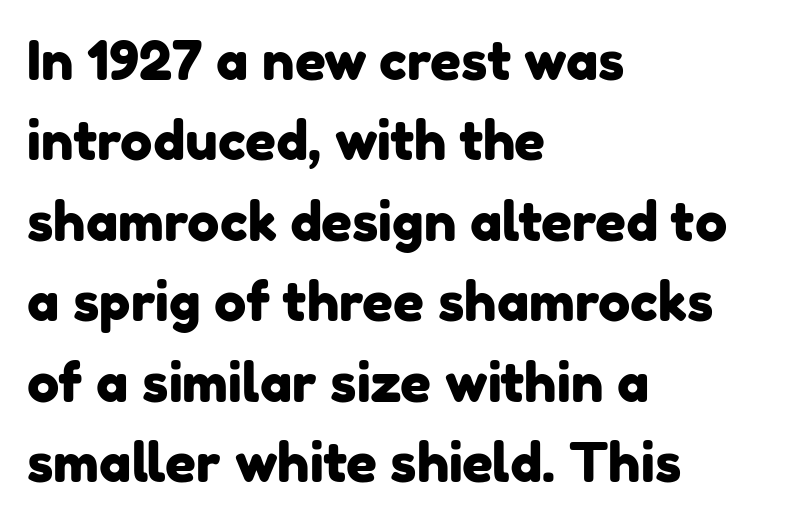
Serifs: no, the terminals of the letterforms are clean. A typesetter would call this proportional, since set widths differ per character. The ragged edge is on the right, which tells us the setting is flush left. This sample keeps an unexceptional amount of space between lines. Clear beneath every line of the passage.
